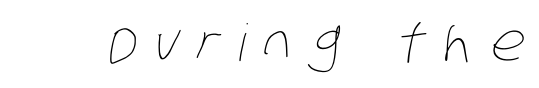
The image shows 51 px thin, condensed type; set unusually wide letter spacing (+0.35 em), not underlined; low stroke contrast and a large x-height.
